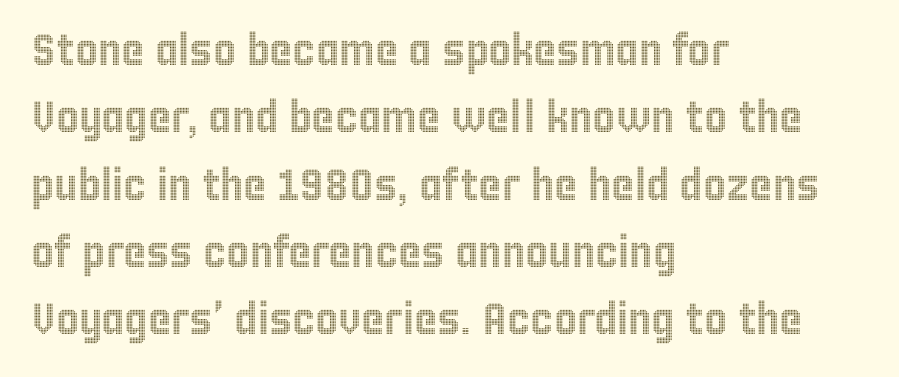
{"italic": "no", "width": "condensed", "x_height": "large", "monospaced": "no", "underline": "no", "align": "left", "line_spacing": "normal", "line_spacing_ratio": 1.53, "letter_spacing": "normal", "letter_spacing_em": 0.0, "glyph_px": 44}
